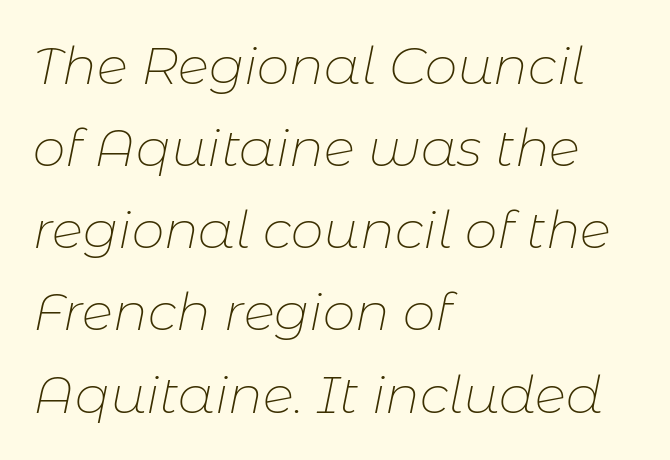
Q: Is the text bold? A: No.
Q: Is the text italic (slanted)? A: Yes, it leans right by about 11 degrees.
Q: Is the text underlined? A: No.
Q: How is the paragraph aligned? A: Left-aligned.
Q: Is the spacing between letters normal or unusually wide? A: Normal.
Q: Is the spacing between lines tight, normal or loose? A: Normal.
Q: Width (condensed, normal, or wide)? A: Normal.
Q: Stroke contrast? A: Low.
Q: x-height? A: Medium.
Q: Monospaced? A: No.
